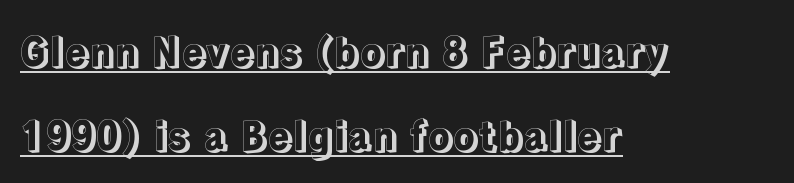
{"italic": "no", "width": "normal", "x_height": "medium", "monospaced": "no", "underline": "yes", "align": "left", "line_spacing": "loose", "line_spacing_ratio": 2.09, "letter_spacing": "normal", "letter_spacing_em": 0.0, "glyph_px": 40}
